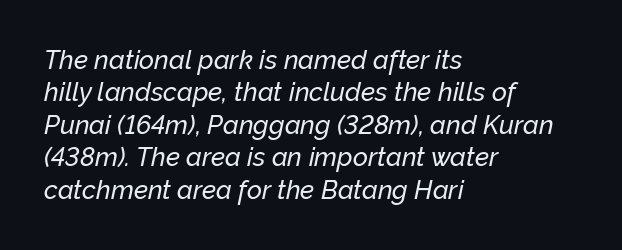
{"italic": "yes", "lean": "right", "slant_degrees": 12, "underline": "no", "align": "left", "line_spacing": "normal", "line_spacing_ratio": 1.25, "letter_spacing": "normal", "letter_spacing_em": 0.0, "glyph_px": 26}
